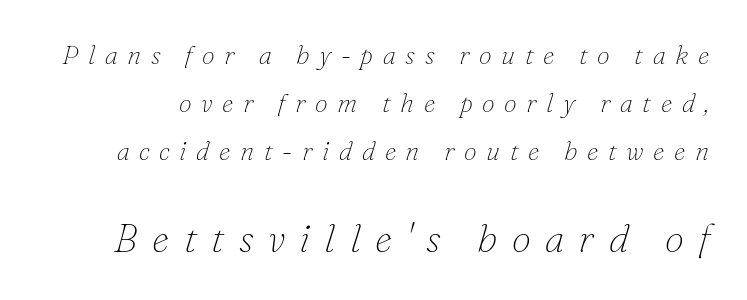
{"serif": "yes", "italic": "yes", "lean": "right", "slant_degrees": 16, "bold": "no", "weight": "thin", "width": "normal", "stroke_contrast": "low", "x_height": "small", "monospaced": "no", "underline": "no", "line_spacing_ratio": 1.84, "letter_spacing": "wide", "letter_spacing_em": 0.37, "larger_block": "second", "size_ratio": 1.5, "glyph_px": 39}
